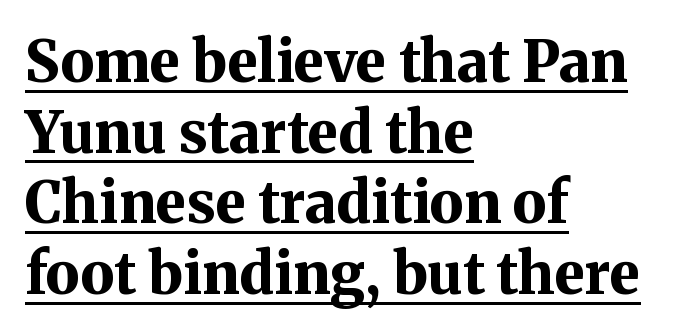
Q: Is the text bold? A: Yes.
Q: Is the text italic (slanted)? A: No, it is upright.
Q: Is the typeface a serif or a sans-serif typeface? A: Serif.
Q: Is the text underlined? A: Yes.
Q: How is the paragraph aligned? A: Left-aligned.
Q: Is the spacing between letters normal or unusually wide? A: Normal.
Q: Width (condensed, normal, or wide)? A: Normal.
Q: Stroke contrast? A: Medium.
Q: x-height? A: Medium.
Q: Monospaced? A: No.
